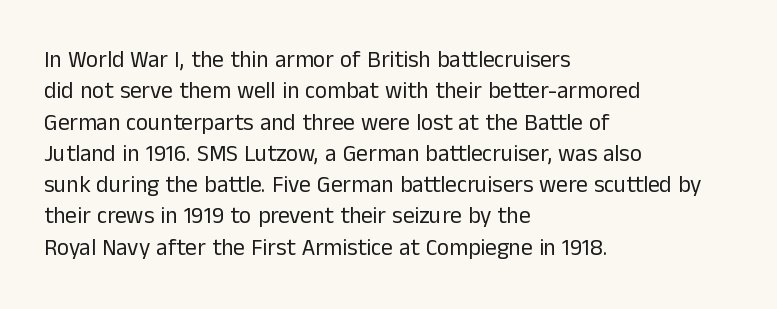
The image shows 23 px text type, upright; set left-aligned, normal line spacing (1.36x), normal letter spacing, not underlined.
